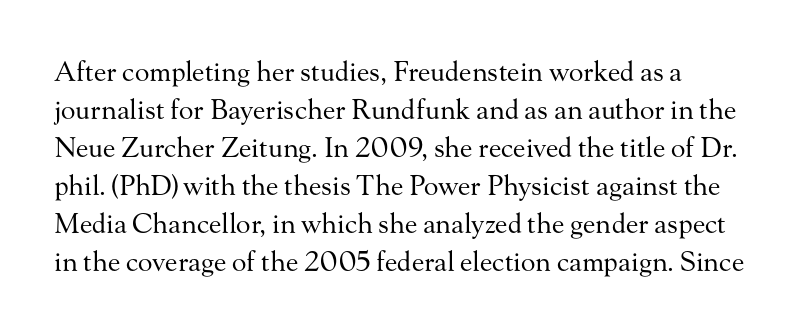
{"italic": "no", "bold": "no", "underline": "no", "line_spacing": "normal", "line_spacing_ratio": 1.41, "letter_spacing": "normal", "letter_spacing_em": 0.0, "glyph_px": 27}
